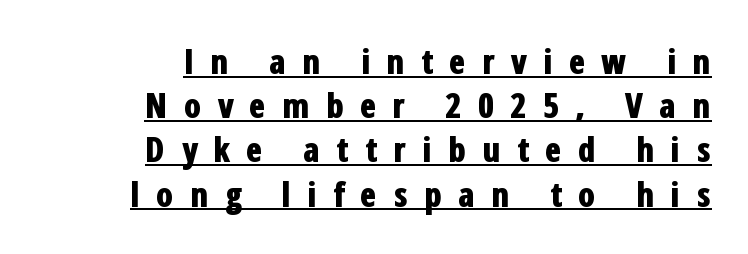
Q: Is the text bold? A: Yes.
Q: Is the text italic (slanted)? A: No, it is upright.
Q: Is the typeface a serif or a sans-serif typeface? A: Sans-serif.
Q: Is the text underlined? A: Yes.
Q: How is the paragraph aligned? A: Right-aligned.
Q: Is the spacing between letters normal or unusually wide? A: Unusually wide.
Q: Is the spacing between lines tight, normal or loose? A: Normal.
Q: Width (condensed, normal, or wide)? A: Condensed.
Q: Stroke contrast? A: Low.
Q: x-height? A: Medium.
Q: Monospaced? A: No.
